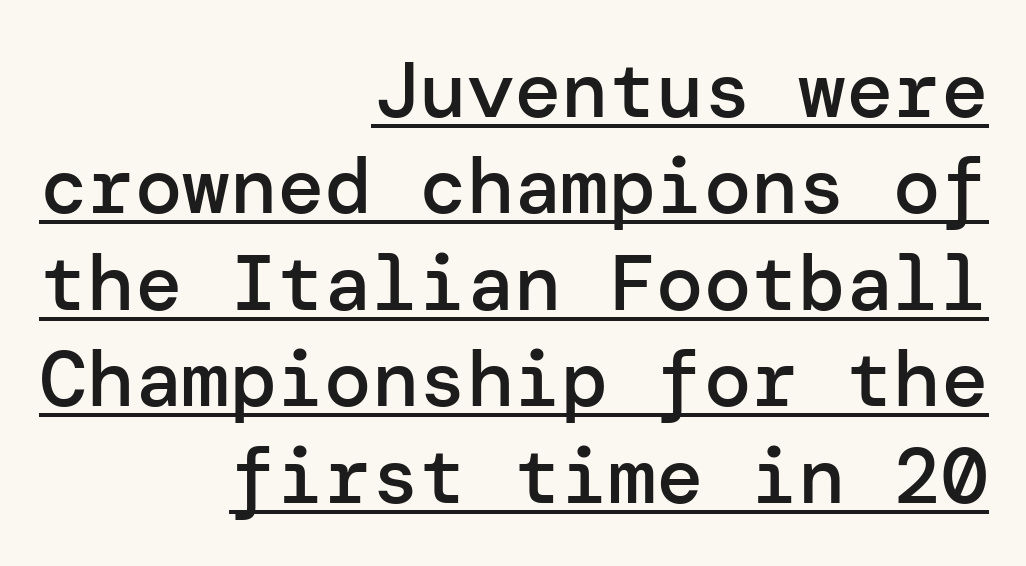
Q: Is the text bold? A: Semi-bold.
Q: Is the text italic (slanted)? A: No, it is upright.
Q: Is the typeface a serif or a sans-serif typeface? A: Sans-serif.
Q: Is the text underlined? A: Yes.
Q: How is the paragraph aligned? A: Right-aligned.
Q: Is the spacing between letters normal or unusually wide? A: Normal.
Q: Width (condensed, normal, or wide)? A: Normal.
Q: Stroke contrast? A: Low.
Q: x-height? A: Medium.
